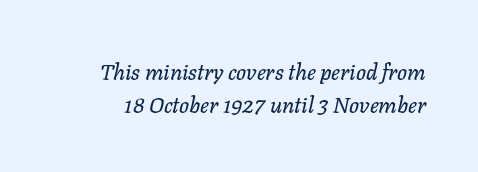
Q: Is the text italic (slanted)? A: Yes, it leans right by about 11 degrees.
Q: Is the text underlined? A: No.
Q: Is the spacing between letters normal or unusually wide? A: Normal.
Q: Is the spacing between lines tight, normal or loose? A: Normal.
